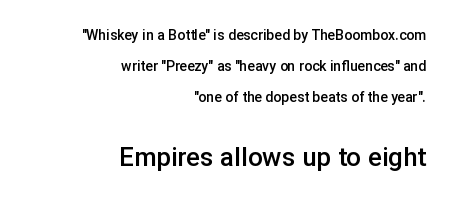
The image shows 26 px text type, upright; set right-aligned, loose line spacing (2.22x), normal letter spacing, not underlined; the second (bottom) block is 1.86x larger.
